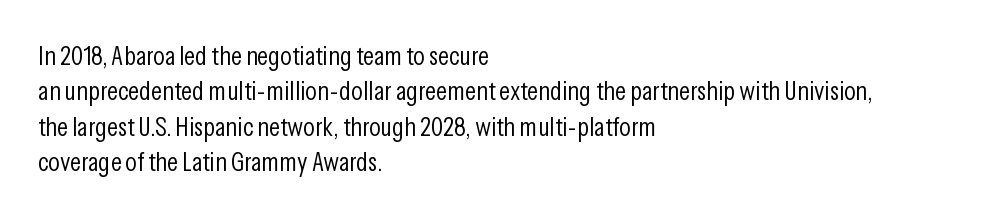
Q: Is the text bold? A: No.
Q: Is the text italic (slanted)? A: No, it is upright.
Q: Is the text underlined? A: No.
Q: How is the paragraph aligned? A: Left-aligned.
Q: Is the spacing between letters normal or unusually wide? A: Normal.
Q: Is the spacing between lines tight, normal or loose? A: Normal.
